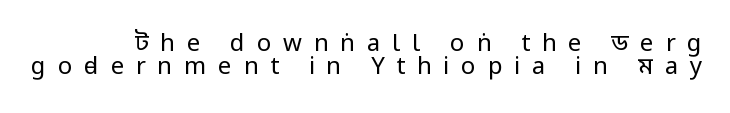
Q: Is the text bold? A: No.
Q: Is the text italic (slanted)? A: No, it is upright.
Q: Is the text underlined? A: No.
Q: Is the spacing between letters normal or unusually wide? A: Unusually wide.
Q: Is the spacing between lines tight, normal or loose? A: Tight.
